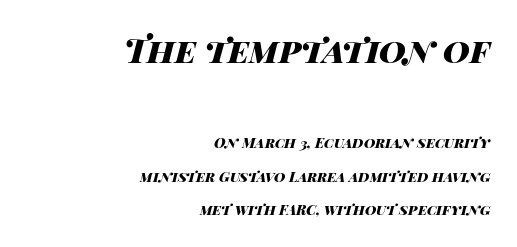
{"italic": "yes", "lean": "right", "slant_degrees": 14, "bold": "yes", "weight": "heavy", "width": "wide", "stroke_contrast": "high", "x_height": "large", "monospaced": "no", "underline": "no", "align": "right", "line_spacing": "loose", "line_spacing_ratio": 2.39, "letter_spacing": "normal", "letter_spacing_em": 0.0, "larger_block": "first", "size_ratio": 2.36, "glyph_px": 33}
